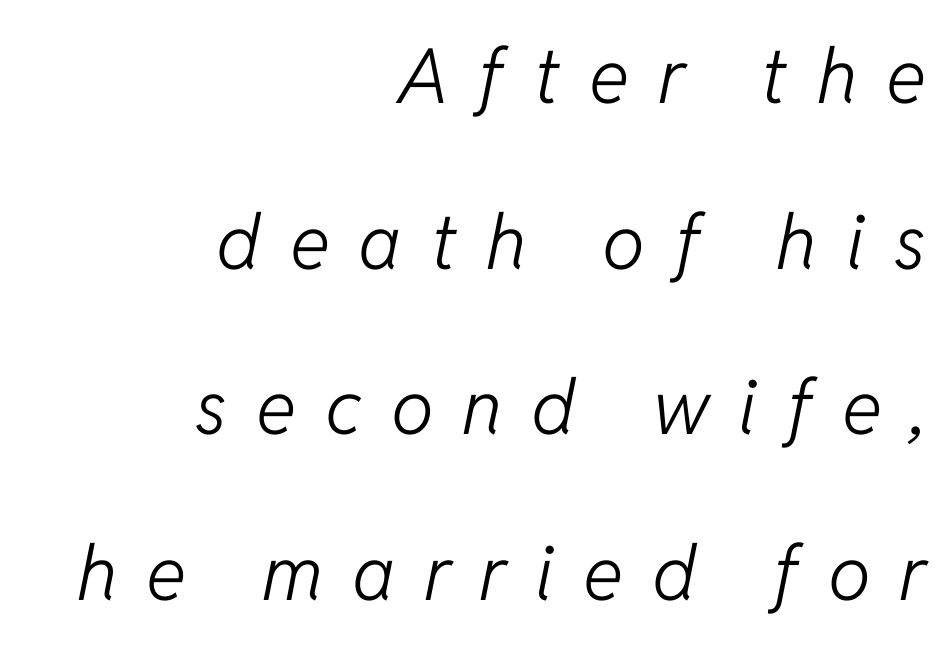
{"italic": "yes", "lean": "right", "slant_degrees": 11, "bold": "no", "weight": "light", "width": "normal", "stroke_contrast": "low", "x_height": "medium", "monospaced": "no", "underline": "no", "align": "right", "line_spacing": "loose", "line_spacing_ratio": 2.18, "letter_spacing": "wide", "letter_spacing_em": 0.38, "glyph_px": 76}
